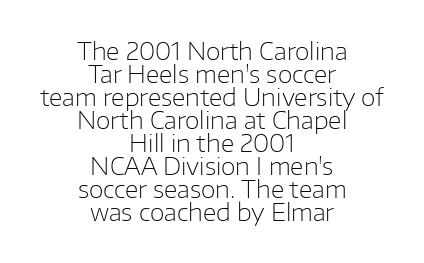
{"italic": "no", "bold": "no", "underline": "no", "align": "center", "line_spacing": "tight", "line_spacing_ratio": 0.96, "letter_spacing": "normal", "letter_spacing_em": 0.0, "glyph_px": 24}
